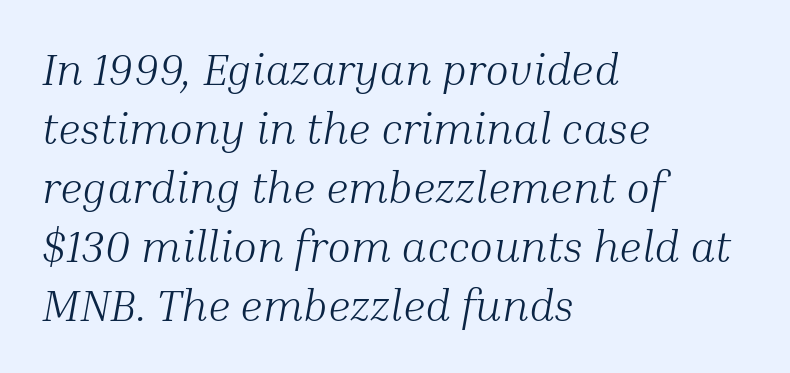
Horizontally, the lines are justified to the leading edge only. The zone under the glyphs is completely vacant. Heft: none added — not bold. This sample has the flowing, uneven cadence of proportional lettering.
